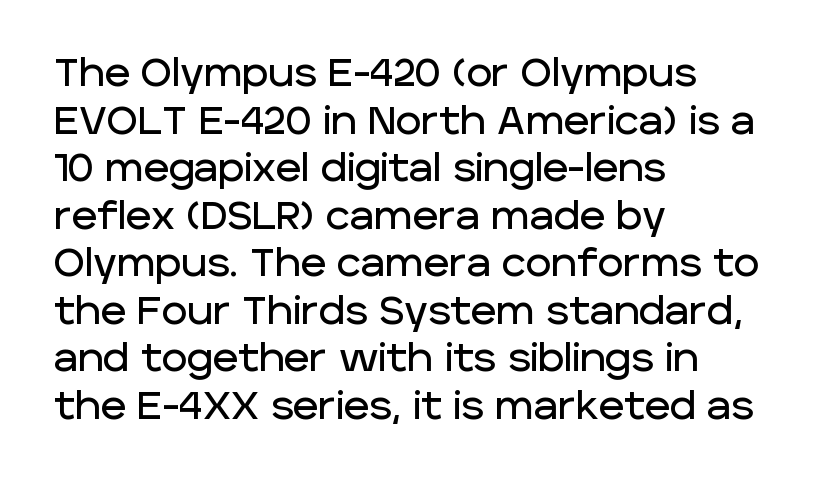
{"serif": "no", "italic": "no", "width": "normal", "stroke_contrast": "low", "x_height": "large", "monospaced": "no", "underline": "no", "align": "left", "line_spacing_ratio": 1.22, "letter_spacing": "normal", "letter_spacing_em": 0.0, "glyph_px": 39}
